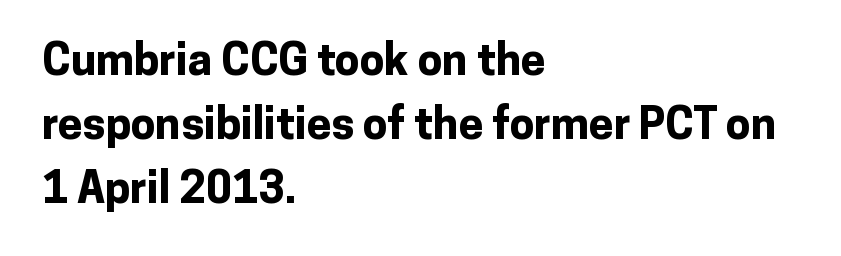
The rows are spaced the way most documents space them. The compositor pushed each line to the left boundary. Note: no serifs on the glyphs. The area under the type is left untouched. These lines are rendered in a variable-pitch font. Upright lettering throughout.
